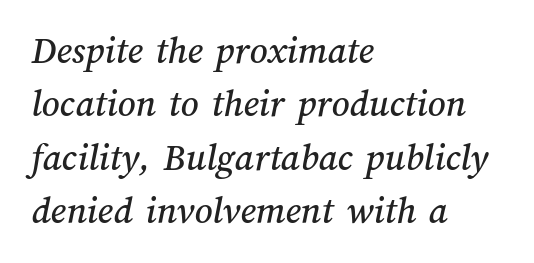
There is no visible air inserted between adjacent glyphs. The ragged edge is on the right, which tells us the setting is flush left. The passage shown stacks its lines at a standard gap. The passage shown is typed in a proportional face where columns would drift. Underlining? Definitely not there.
